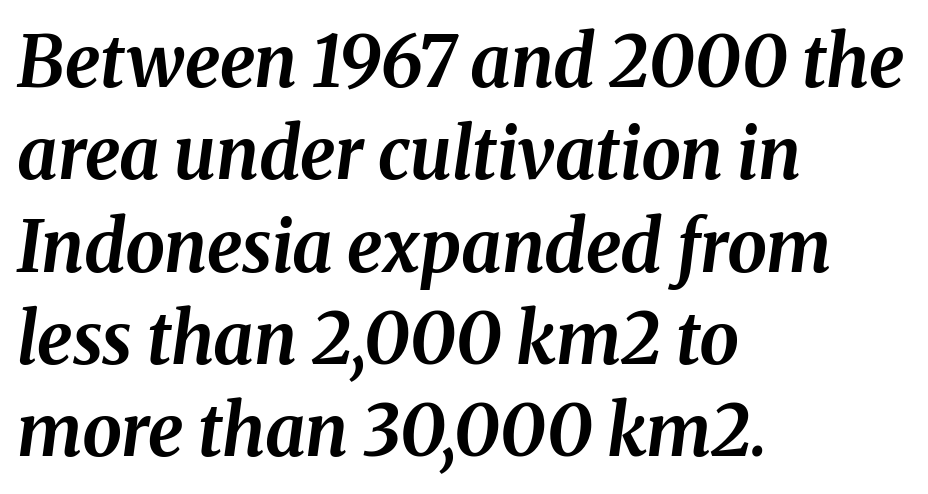
The image shows 71 px bold type, italic (leaning right); set left-aligned, normal line spacing (1.3x), normal letter spacing, not underlined; medium stroke contrast and a medium x-height.
